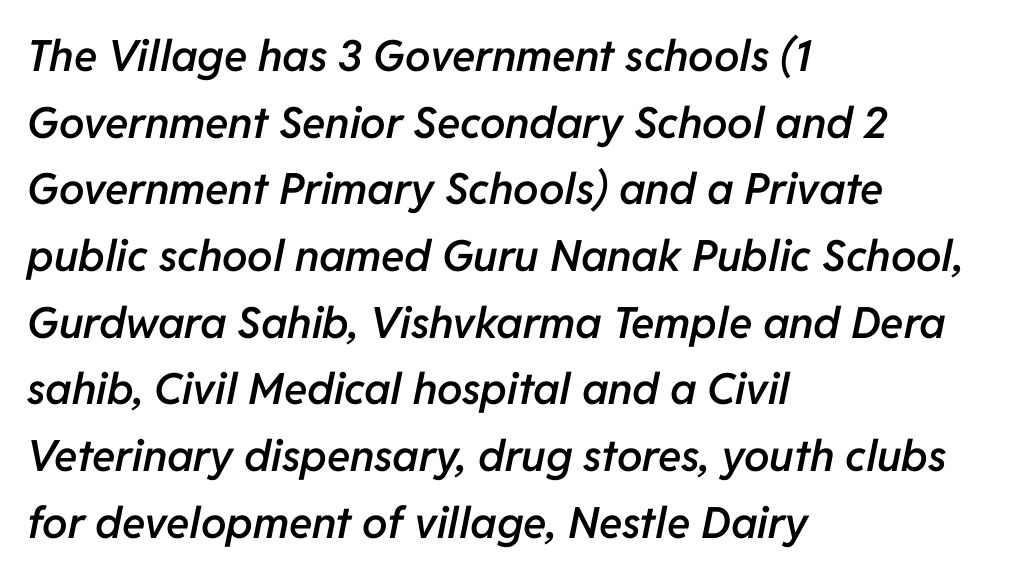
Q: Is the text bold? A: Semi-bold.
Q: Is the text italic (slanted)? A: Yes, it leans right by about 11 degrees.
Q: Is the text underlined? A: No.
Q: How is the paragraph aligned? A: Left-aligned.
Q: Is the spacing between letters normal or unusually wide? A: Normal.
Q: Is the spacing between lines tight, normal or loose? A: Normal.
Q: Width (condensed, normal, or wide)? A: Normal.
Q: Stroke contrast? A: Low.
Q: x-height? A: Medium.
Q: Monospaced? A: No.
